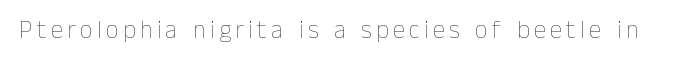
Q: Is the text bold? A: No.
Q: Is the text italic (slanted)? A: No, it is upright.
Q: Is the text underlined? A: No.
